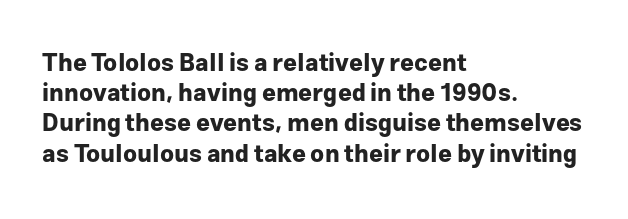
The image shows 24 px bold type, upright; set left-aligned, normal line spacing (1.26x), normal letter spacing, not underlined.
